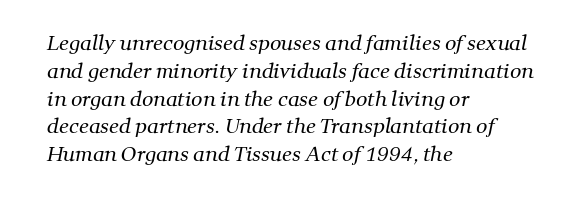
{"bold": "no", "underline": "no", "align": "left", "line_spacing": "normal", "line_spacing_ratio": 1.39, "letter_spacing": "normal", "letter_spacing_em": 0.0, "glyph_px": 20}
